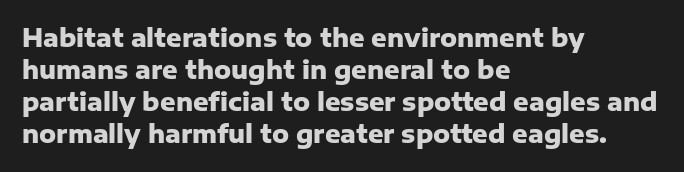
Q: Is the text bold? A: Yes.
Q: Is the text italic (slanted)? A: No, it is upright.
Q: Is the text underlined? A: No.
Q: How is the paragraph aligned? A: Left-aligned.
Q: Is the spacing between letters normal or unusually wide? A: Normal.
Q: Is the spacing between lines tight, normal or loose? A: Normal.
